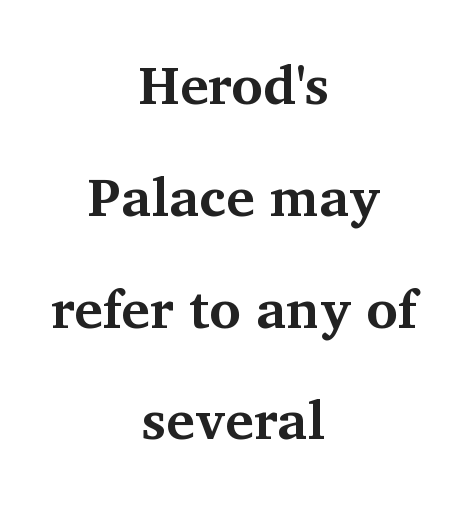
The image shows 54 px bold serif type, upright; set centered, loose line spacing (2.07x), normal letter spacing, not underlined; medium stroke contrast and a medium x-height.
